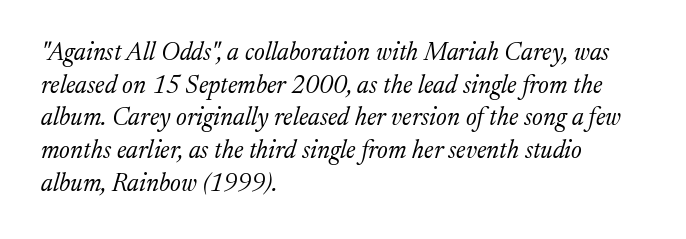
The image shows 25 px text type, italic (leaning right); set left-aligned, normal line spacing (1.31x), normal letter spacing, not underlined.
